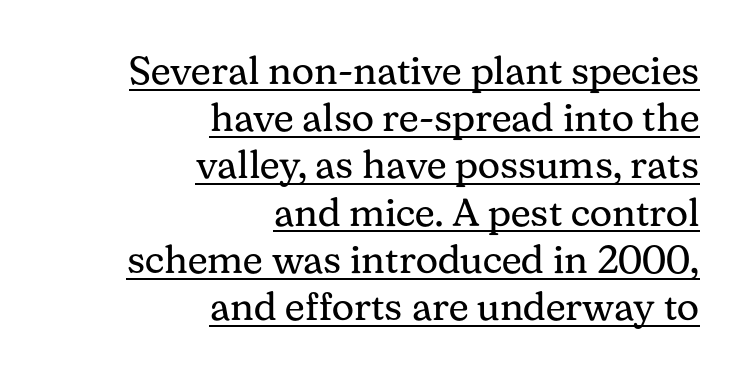
The axis of the letterforms is exactly vertical. Looks like someone drew a line under every word here. Spacing between characters is what you'd get straight out of the box. Typeset ragged left — the right edge is the straight one. Weight: not bold — regular or lighter. The designer went with a serif here, giving each stem small feet.
